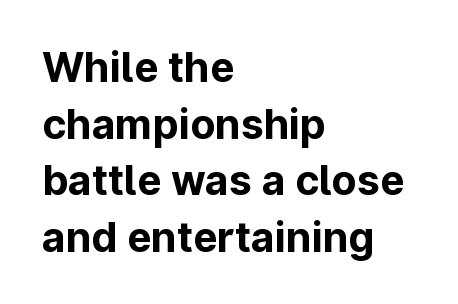
Spacing between characters is what you'd get straight out of the box. Glance below the letters and you will spot only blank space. This sample uses an upright cut, with every glyph sitting square on the baseline. The glyphs have the mass of a bold cut.
